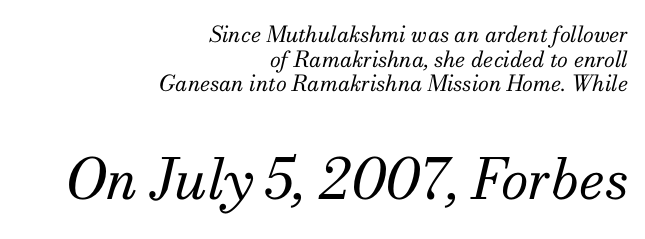
Q: Is the text bold? A: No.
Q: Is the text italic (slanted)? A: Yes, it leans right by about 13 degrees.
Q: Is the typeface a serif or a sans-serif typeface? A: Serif.
Q: Is the text underlined? A: No.
Q: How is the paragraph aligned? A: Right-aligned.
Q: Is the spacing between letters normal or unusually wide? A: Normal.
Q: Is the spacing between lines tight, normal or loose? A: Tight.
Q: Which block of text is set in a larger size, the first (top) or the second (bottom)? A: The second (bottom) one.
Q: Width (condensed, normal, or wide)? A: Normal.
Q: Stroke contrast? A: Medium.
Q: x-height? A: Small.
Q: Monospaced? A: No.
